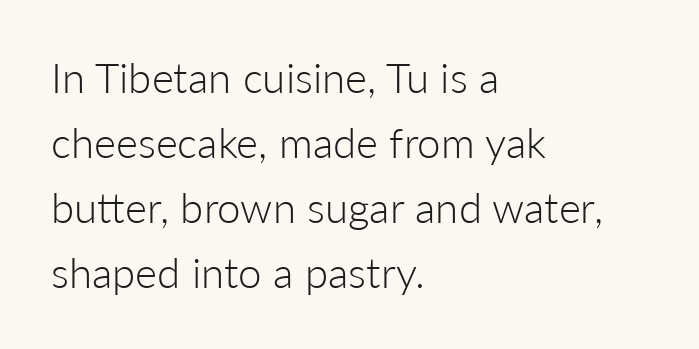
Q: Is the text bold? A: No.
Q: Is the text italic (slanted)? A: No, it is upright.
Q: Is the typeface a serif or a sans-serif typeface? A: Sans-serif.
Q: Is the text underlined? A: No.
Q: How is the paragraph aligned? A: Left-aligned.
Q: Is the spacing between letters normal or unusually wide? A: Normal.
Q: Is the spacing between lines tight, normal or loose? A: Normal.
Q: Width (condensed, normal, or wide)? A: Normal.
Q: Stroke contrast? A: Low.
Q: x-height? A: Medium.
Q: Monospaced? A: No.
